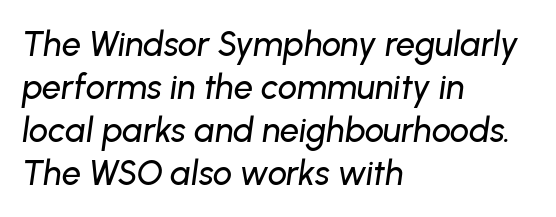
{"italic": "yes", "lean": "right", "slant_degrees": 8, "width": "normal", "stroke_contrast": "low", "x_height": "medium", "monospaced": "no", "underline": "no", "align": "left", "line_spacing": "normal", "line_spacing_ratio": 1.26, "letter_spacing": "normal", "letter_spacing_em": 0.0, "glyph_px": 34}
